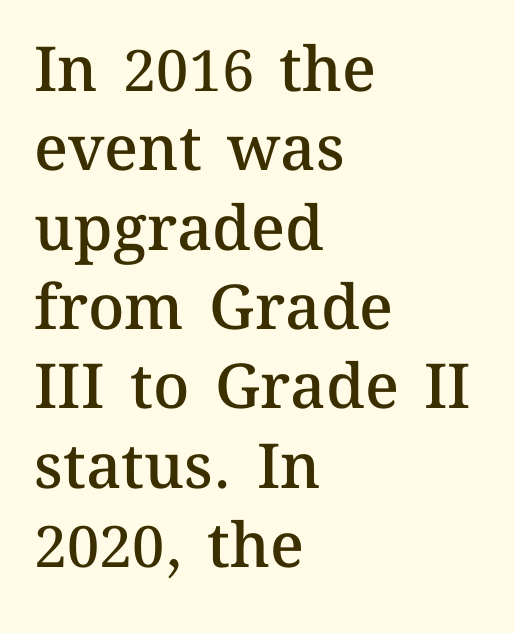
The image shows 62 px semibold type, upright; set left-aligned, normal line spacing (1.28x), normal letter spacing, not underlined; medium stroke contrast and a medium x-height.
